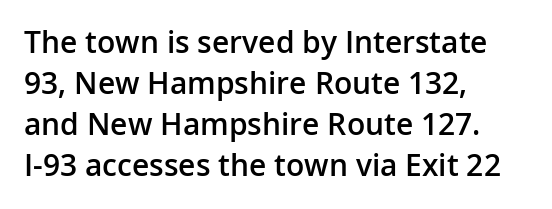
Line spacing here is normal. Beneath every word, the page is bare. The paragraph shown leans on its left margin. These lines are rendered in a variable-pitch font. Every stem runs plumb, perpendicular to the baseline.
